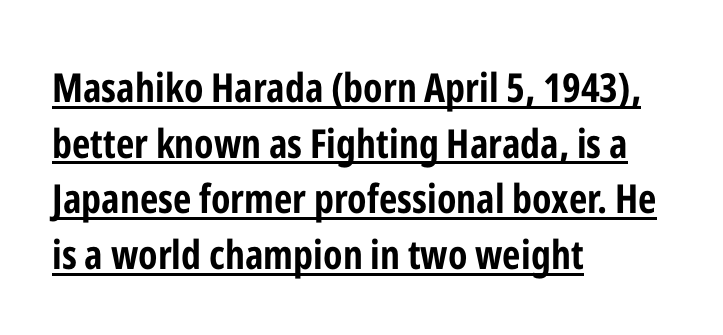
The image shows 40 px bold, condensed sans-serif type, upright; set left-aligned, normal line spacing (1.39x), normal letter spacing, underlined; low stroke contrast and a medium x-height.
